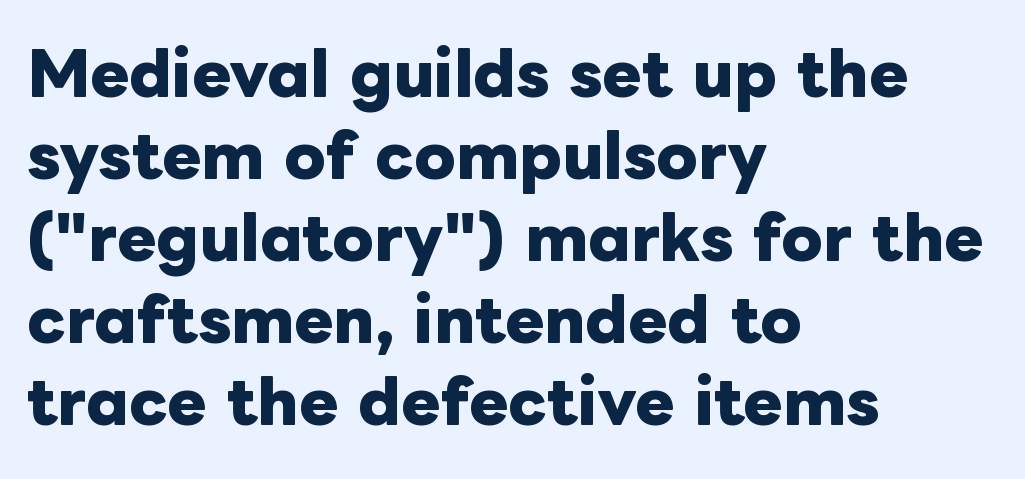
Line beginnings align vertically; line endings do not. Does the leading feel generous? No, just average. Do the characters align in a grid? No, the font is proportional. Is the type bold? Yes — the strokes are clearly thick and heavy. Does extra space separate the letters? No, they use regular spacing. Posture: vertical.
